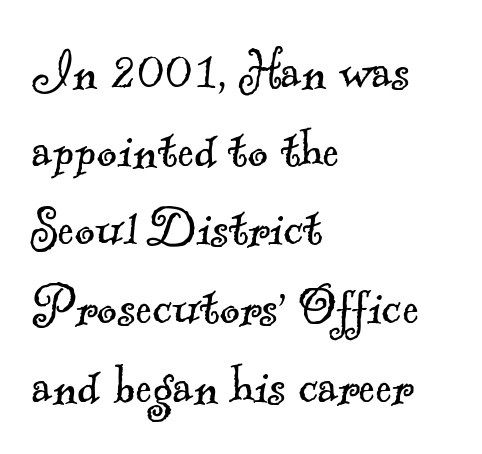
The image shows 62 px light serif type; set left-aligned, normal line spacing (1.27x), normal letter spacing, not underlined; a small x-height.
